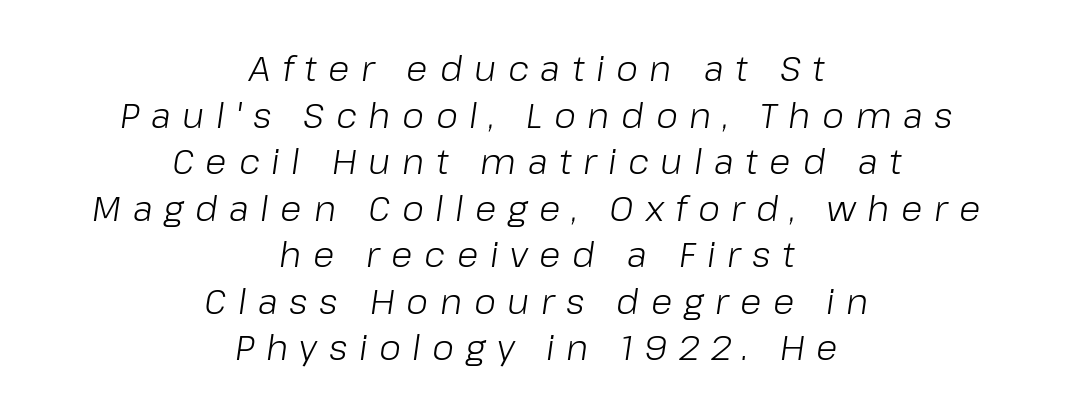
{"italic": "yes", "lean": "right", "slant_degrees": 8, "bold": "no", "weight": "light", "width": "normal", "stroke_contrast": "low", "x_height": "medium", "monospaced": "no", "underline": "no", "align": "center", "line_spacing": "normal", "line_spacing_ratio": 1.33, "letter_spacing": "wide", "letter_spacing_em": 0.33, "glyph_px": 35}
